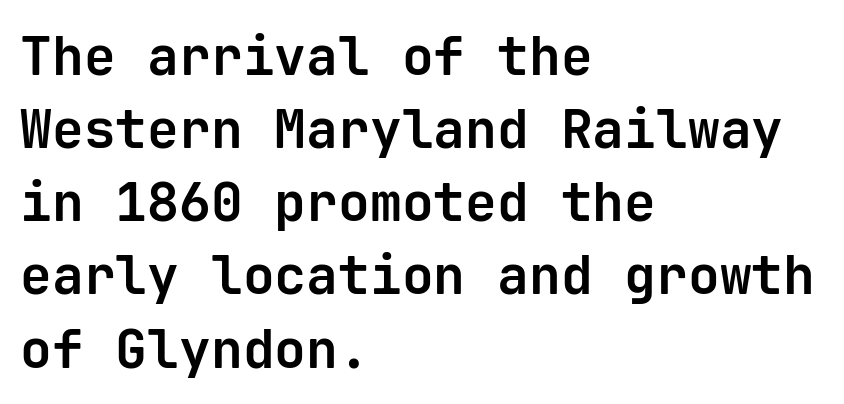
{"serif": "no", "italic": "no", "bold": "yes", "weight": "bold", "width": "normal", "stroke_contrast": "low", "x_height": "medium", "monospaced": "yes", "underline": "no", "align": "left", "line_spacing": "normal", "line_spacing_ratio": 1.38, "letter_spacing": "normal", "letter_spacing_em": 0.0, "glyph_px": 53}
